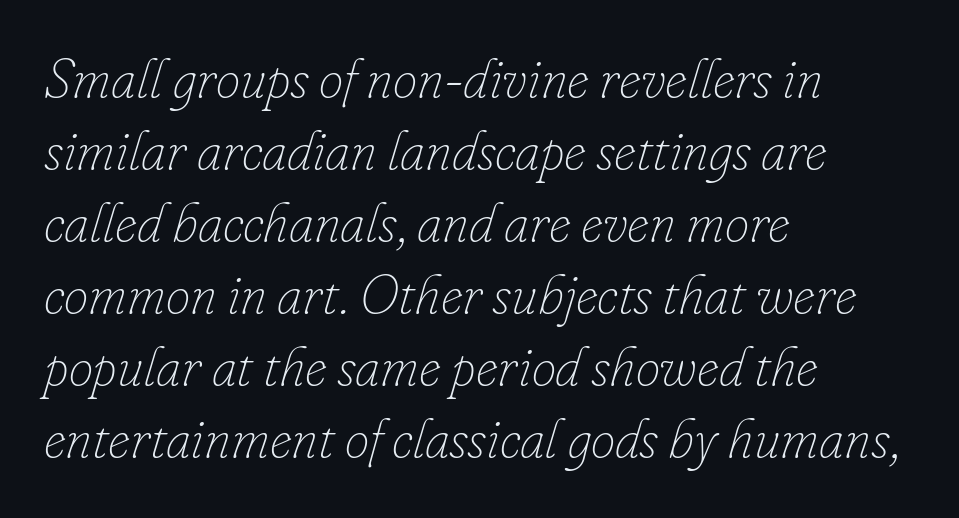
The image shows 55 px thin type, italic (leaning right); set left-aligned, normal line spacing (1.31x), normal letter spacing, not underlined; low stroke contrast and a small x-height.
